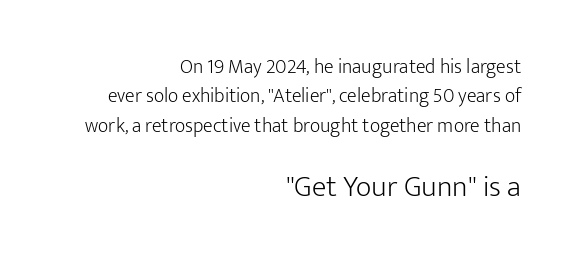
The image shows 30 px light sans-serif type, upright; set right-aligned, normal line spacing (1.47x), normal letter spacing, not underlined; the second (bottom) block is 1.5x larger; low stroke contrast and a medium x-height.
